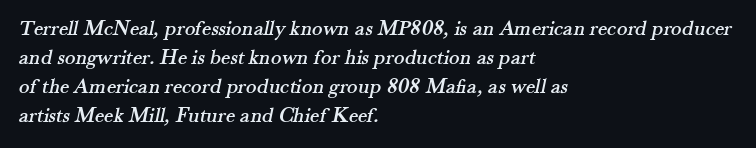
The image shows 22 px text type; set left-aligned, normal line spacing (1.32x), normal letter spacing, not underlined.
